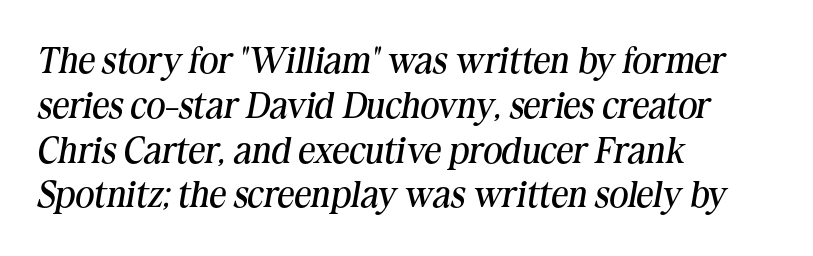
Tracking value appears to be zero — textbook default spacing. The strokes are not fattened; the text isn't bold. Descenders hang freely into open space. A typesetter would call this proportional, since set widths differ per character. You can tell from the footed stems that serif type was used. Rendered with sloped, italic letterforms.
